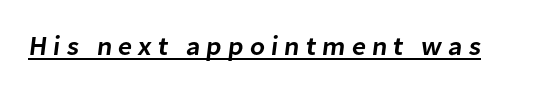
Q: Is the text bold? A: Semi-bold.
Q: Is the text underlined? A: Yes.
Q: Is the spacing between letters normal or unusually wide? A: Unusually wide.
